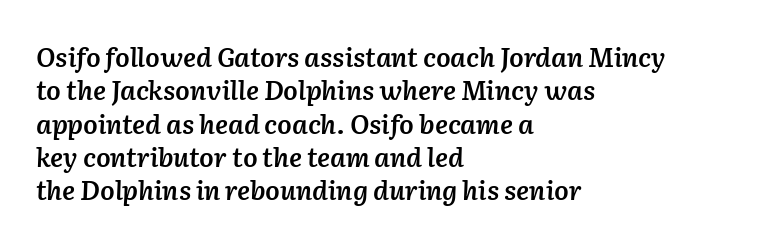
On the weight axis this lands at semibold, roughly 600. Is the type slanted? Yes — the strokes lean at a clear angle. What stands out about the letter spacing? Nothing — it is the standard amount. In terms of leading, this rendering sits right in the middle.
